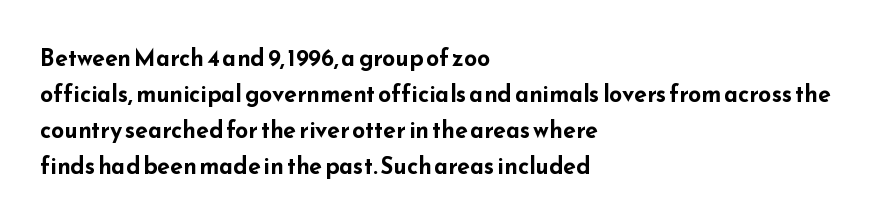
{"italic": "no", "bold": "yes", "underline": "no", "align": "left", "line_spacing": "normal", "line_spacing_ratio": 1.56, "letter_spacing": "normal", "letter_spacing_em": 0.0, "glyph_px": 23}
